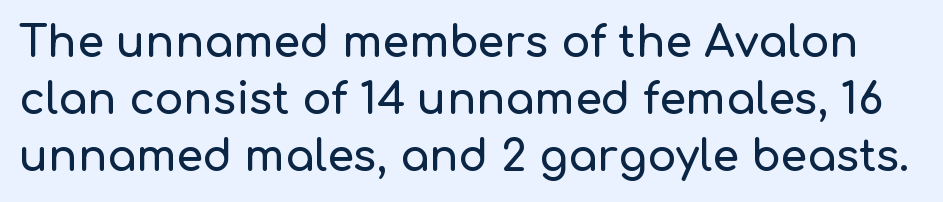
The image shows 43 px sans-serif type, upright; set normal line spacing (1.33x), normal letter spacing, not underlined; low stroke contrast and a medium x-height.
